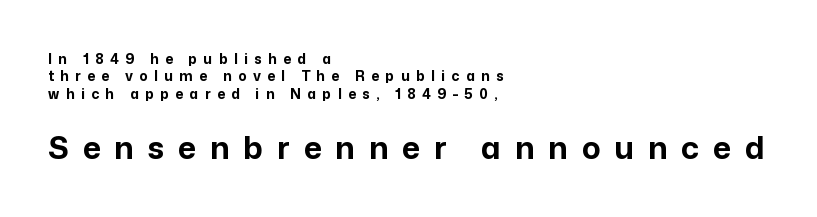
Q: Is the text bold? A: Yes.
Q: Is the text italic (slanted)? A: No, it is upright.
Q: Is the typeface a serif or a sans-serif typeface? A: Sans-serif.
Q: Is the text underlined? A: No.
Q: How is the paragraph aligned? A: Left-aligned.
Q: Is the spacing between letters normal or unusually wide? A: Unusually wide.
Q: Which block of text is set in a larger size, the first (top) or the second (bottom)? A: The second (bottom) one.
Q: Width (condensed, normal, or wide)? A: Normal.
Q: Stroke contrast? A: Low.
Q: x-height? A: Medium.
Q: Monospaced? A: No.
